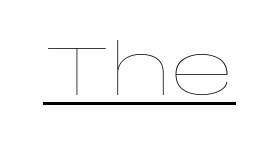
The image shows 70 px thin, wide type, upright; set normal letter spacing, underlined; low stroke contrast and a large x-height.
